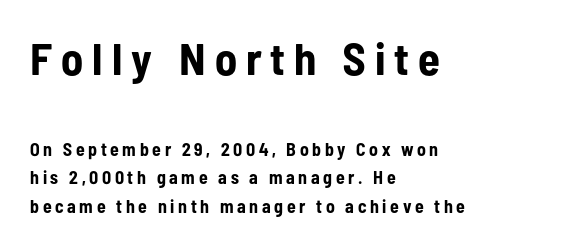
The image shows 45 px bold, condensed sans-serif type, upright; set left-aligned, normal line spacing (1.59x), unusually wide letter spacing (+0.2 em), not underlined; the first (top) block is 2.5x larger; low stroke contrast and a medium x-height.
